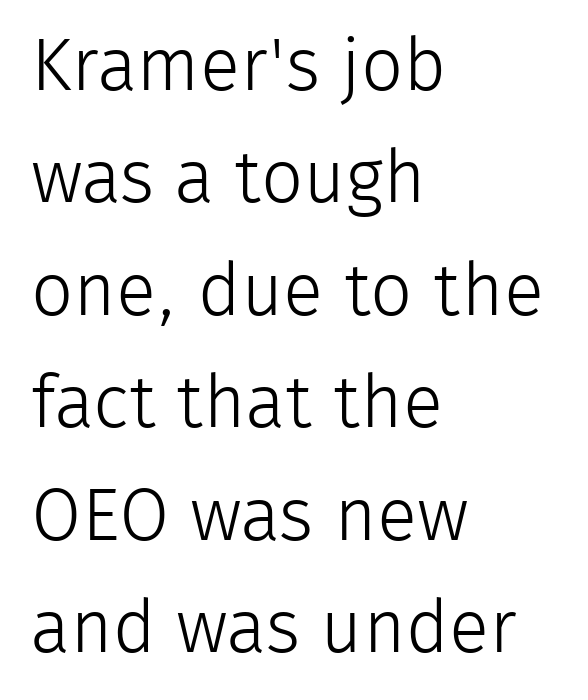
The image shows 74 px light sans-serif type, upright; set left-aligned, normal line spacing (1.52x), normal letter spacing, not underlined; low stroke contrast and a medium x-height.
